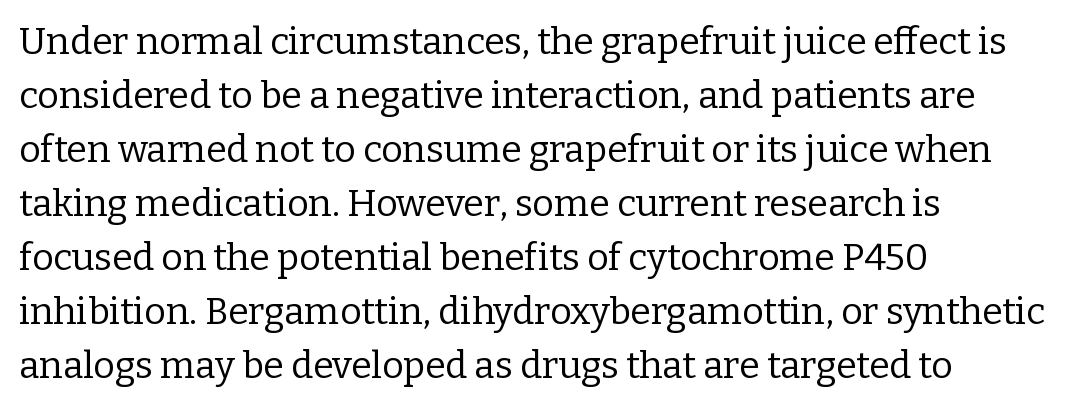
{"serif": "yes", "italic": "no", "bold": "no", "weight": "regular", "width": "normal", "stroke_contrast": "low", "x_height": "medium", "monospaced": "no", "underline": "no", "align": "left", "line_spacing": "normal", "line_spacing_ratio": 1.46, "letter_spacing": "normal", "letter_spacing_em": 0.0, "glyph_px": 37}
